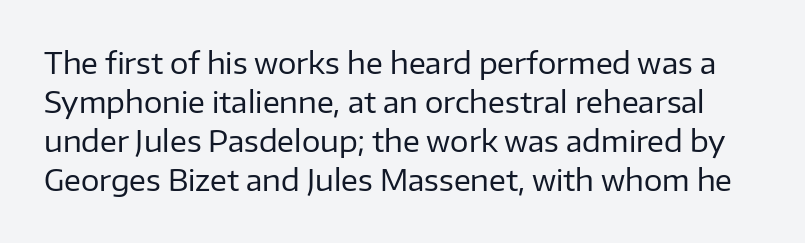
Italic: no, the glyphs are upright roman. Rows of type keep a routine distance in the vertical direction. Typographically, this falls in the sans-serif category. A clean baseline with only descenders dipping below it. Each letter keeps its own natural width here, so spacing adapts to shape.
